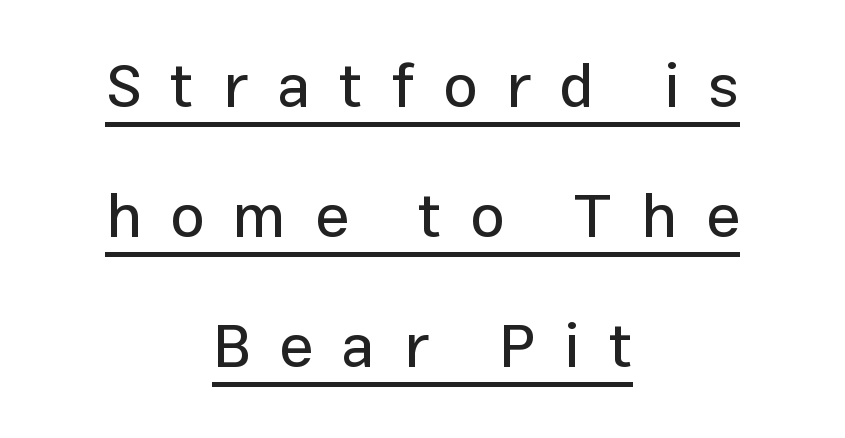
The image shows 61 px sans-serif type, upright; set centered, loose line spacing (2.13x), unusually wide letter spacing (+0.47 em), underlined; low stroke contrast and a medium x-height.
